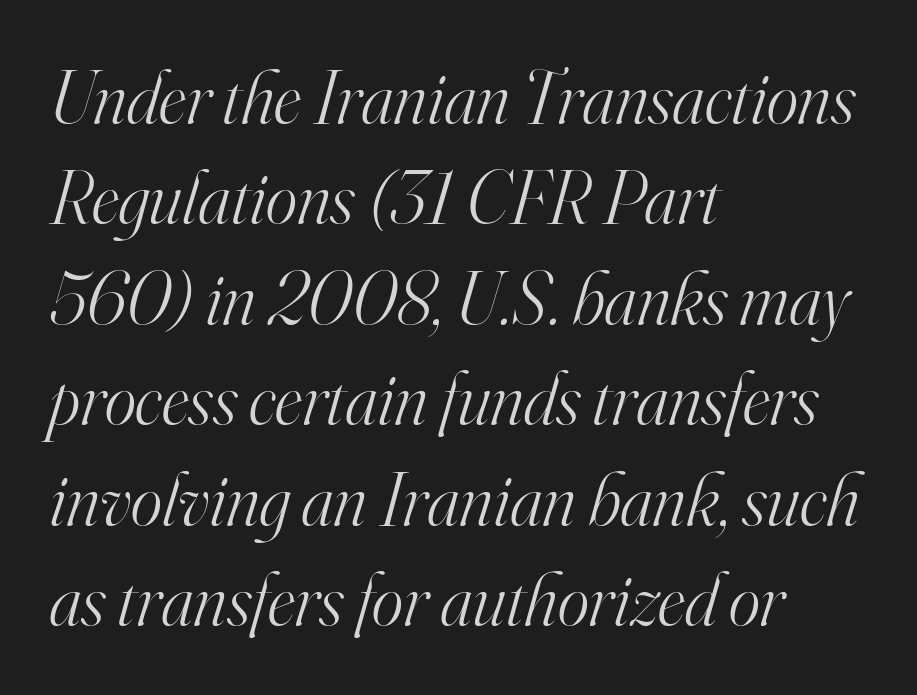
Q: Is the text bold? A: No.
Q: Is the text italic (slanted)? A: Yes, it leans right by about 16 degrees.
Q: Is the typeface a serif or a sans-serif typeface? A: Serif.
Q: Is the text underlined? A: No.
Q: How is the paragraph aligned? A: Left-aligned.
Q: Is the spacing between letters normal or unusually wide? A: Normal.
Q: Is the spacing between lines tight, normal or loose? A: Normal.
Q: Width (condensed, normal, or wide)? A: Normal.
Q: Stroke contrast? A: High.
Q: x-height? A: Small.
Q: Monospaced? A: No.
